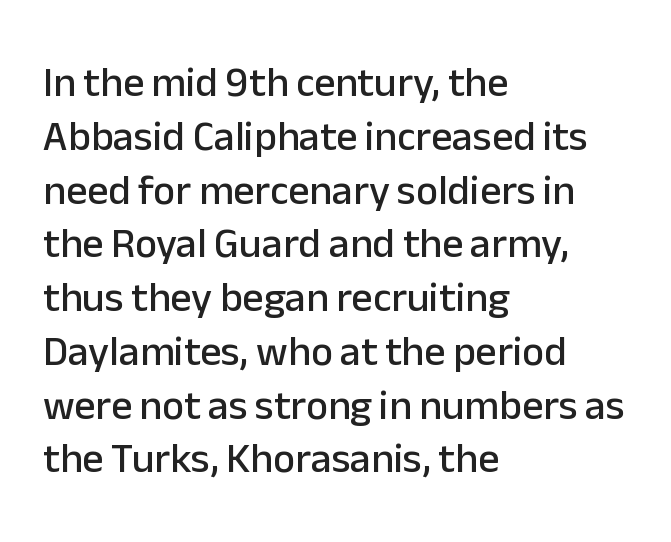
In terms of letterform style, serifs are entirely absent. The strip under each line holds only bare page. If you drew a ruler down the left edge, every line would touch it. Vertical strokes here are truly vertical.
